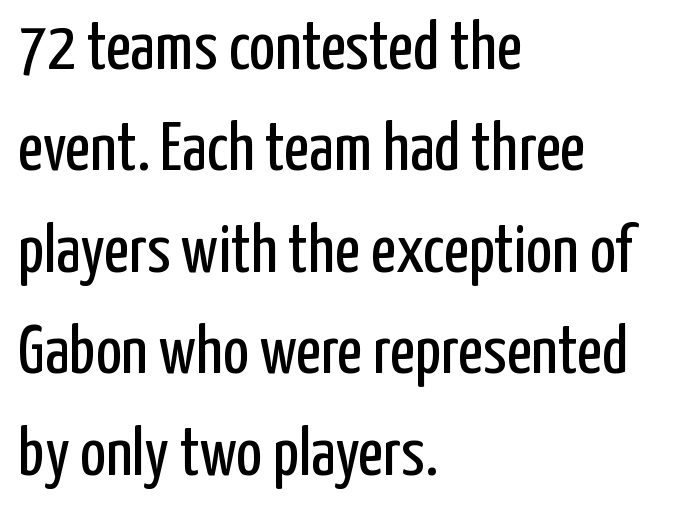
Unlike a traditional serif, this face leaves its strokes unadorned. The letters stand upright; this is a roman face. Character widths vary here, with narrow letters taking less room than wide ones. The letters look calm and open, with moderate or lighter stems. Has an underline been added? It has not. A typesetter would call this zero additional tracking.
